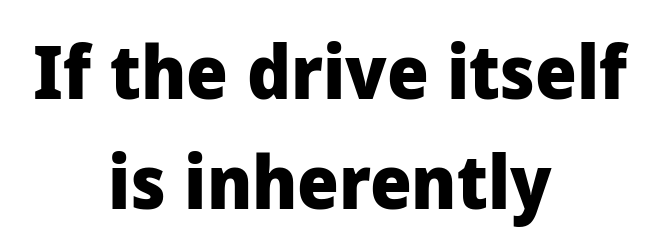
{"serif": "no", "italic": "no", "bold": "yes", "weight": "heavy", "width": "normal", "stroke_contrast": "low", "x_height": "medium", "monospaced": "no", "underline": "no", "align": "center", "line_spacing": "normal", "line_spacing_ratio": 1.49, "letter_spacing": "normal", "letter_spacing_em": 0.0, "glyph_px": 74}
